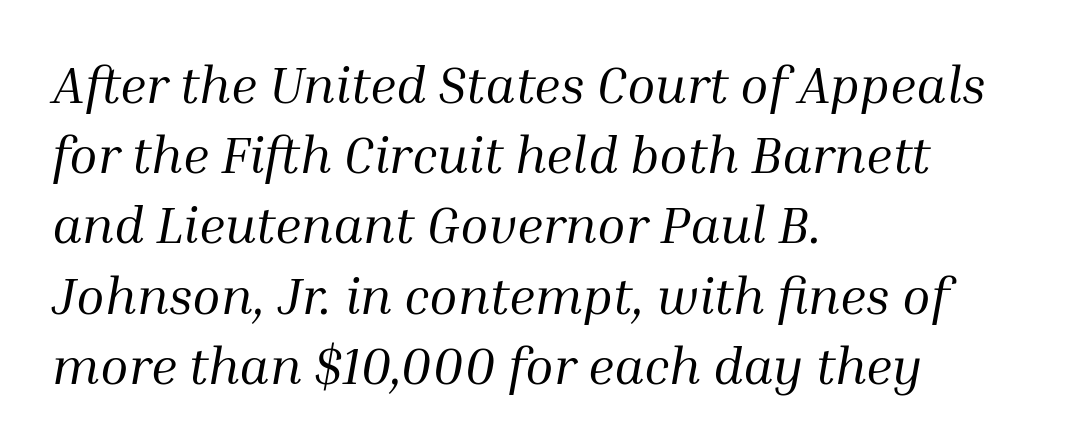
The image shows 52 px regular-weight serif type, italic (leaning right); set left-aligned, normal line spacing (1.35x), normal letter spacing, not underlined; medium stroke contrast and a medium x-height.
